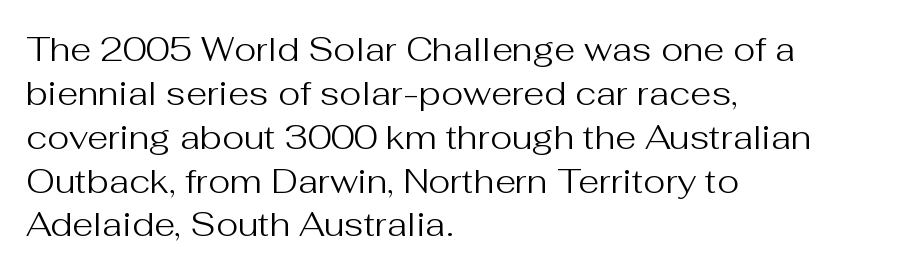
Q: Is the text bold? A: No.
Q: Is the text italic (slanted)? A: No, it is upright.
Q: Is the typeface a serif or a sans-serif typeface? A: Sans-serif.
Q: Is the text underlined? A: No.
Q: How is the paragraph aligned? A: Left-aligned.
Q: Is the spacing between letters normal or unusually wide? A: Normal.
Q: Is the spacing between lines tight, normal or loose? A: Normal.
Q: Width (condensed, normal, or wide)? A: Normal.
Q: Stroke contrast? A: Medium.
Q: x-height? A: Medium.
Q: Monospaced? A: No.
